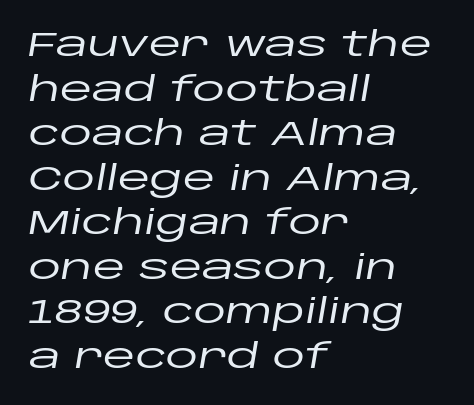
{"italic": "yes", "lean": "right", "slant_degrees": 10, "width": "wide", "stroke_contrast": "low", "x_height": "large", "monospaced": "no", "underline": "no", "align": "left", "line_spacing": "normal", "line_spacing_ratio": 1.35, "letter_spacing": "normal", "letter_spacing_em": 0.0, "glyph_px": 33}
